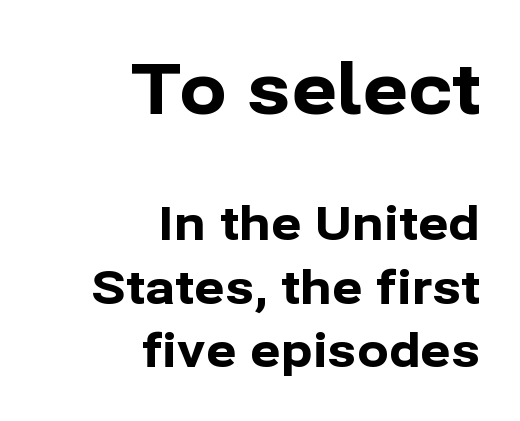
The image shows 70 px bold sans-serif type, upright; set right-aligned, normal line spacing (1.35x), normal letter spacing, not underlined; the first (top) block is 1.49x larger; low stroke contrast and a medium x-height.
